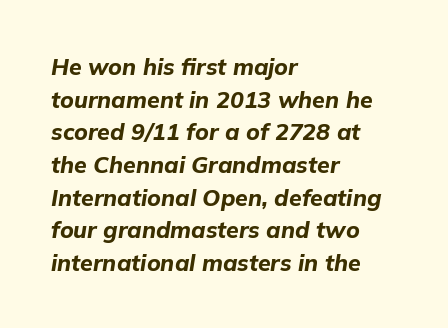
Q: Is the text bold? A: Yes.
Q: Is the text italic (slanted)? A: Yes, it leans right by about 9 degrees.
Q: Is the text underlined? A: No.
Q: How is the paragraph aligned? A: Left-aligned.
Q: Is the spacing between letters normal or unusually wide? A: Normal.
Q: Is the spacing between lines tight, normal or loose? A: Normal.
